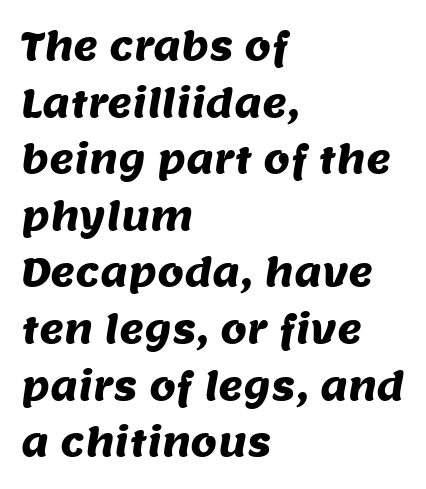
The image shows 38 px sans-serif type; set left-aligned, normal line spacing (1.49x), normal letter spacing, not underlined; medium stroke contrast and a large x-height.
